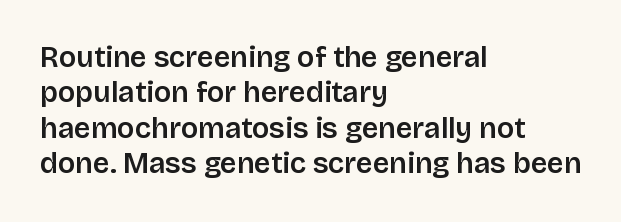
{"serif": "no", "italic": "no", "width": "normal", "stroke_contrast": "low", "x_height": "large", "monospaced": "no", "underline": "no", "align": "left", "line_spacing_ratio": 1.22, "letter_spacing": "normal", "letter_spacing_em": 0.0, "glyph_px": 29}
